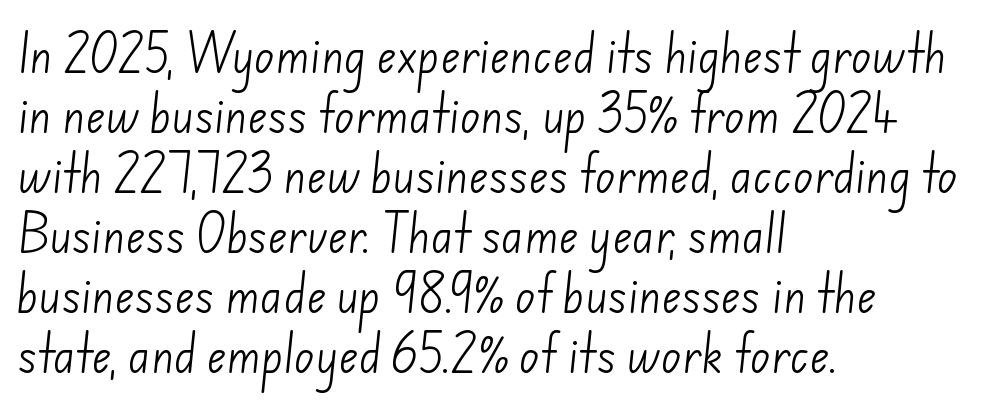
Q: Is the text bold? A: No.
Q: Is the typeface a serif or a sans-serif typeface? A: Sans-serif.
Q: Is the text underlined? A: No.
Q: How is the paragraph aligned? A: Left-aligned.
Q: Is the spacing between letters normal or unusually wide? A: Normal.
Q: Is the spacing between lines tight, normal or loose? A: Normal.
Q: Width (condensed, normal, or wide)? A: Normal.
Q: Stroke contrast? A: Low.
Q: x-height? A: Small.
Q: Monospaced? A: No.
